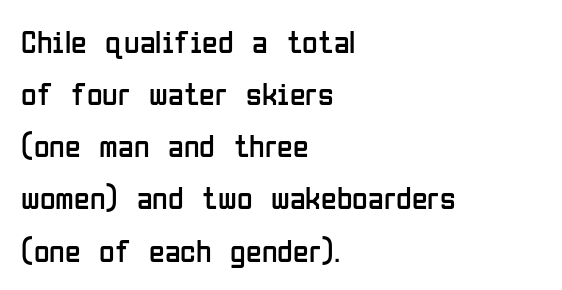
The image shows 32 px regular-weight, condensed sans-serif type, upright; set left-aligned, normal line spacing (1.63x), normal letter spacing, not underlined; low stroke contrast and a medium x-height.
